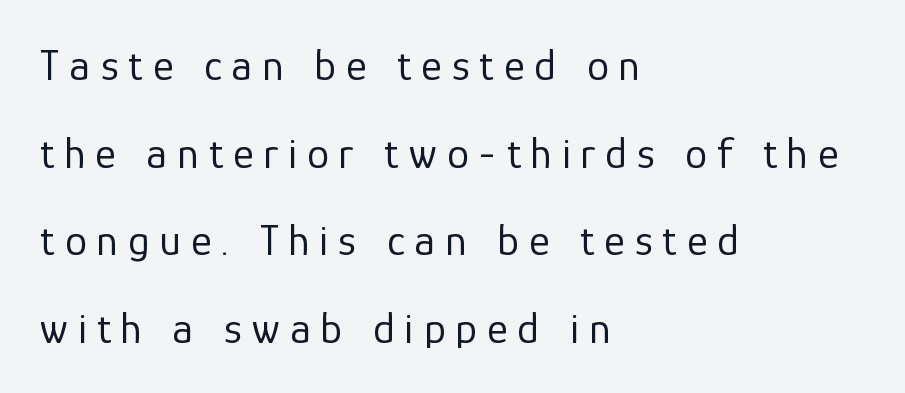
The paragraph has a hard left edge and a soft right edge. These lines are rendered in a variable-pitch font. Designer's note — italics off, roman on. How would I describe the line gaps? Wide and relaxed. The type family on display is of the sans-serif kind. Glance below the letters and you will spot only blank space.
